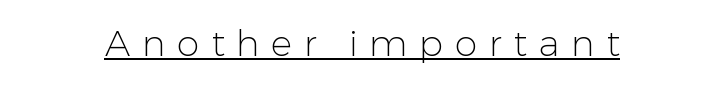
{"serif": "no", "italic": "no", "bold": "no", "weight": "light", "width": "normal", "stroke_contrast": "low", "x_height": "medium", "monospaced": "no", "underline": "yes", "letter_spacing": "wide", "letter_spacing_em": 0.33, "glyph_px": 36}
